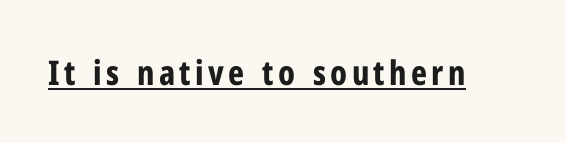
The image shows 34 px bold, condensed sans-serif type, upright; set underlined; low stroke contrast and a medium x-height.
